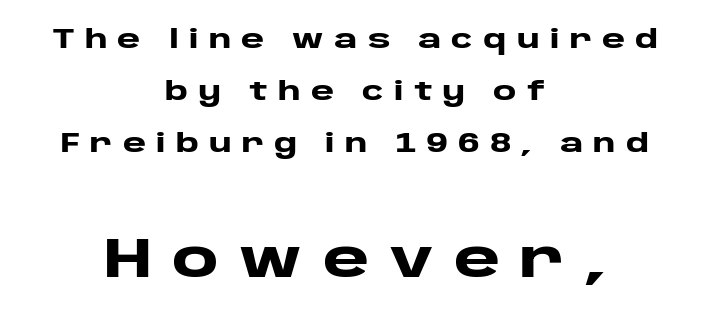
The image shows 56 px heavy, wide sans-serif type, upright; set centered, line spacing 1.86x, unusually wide letter spacing (+0.36 em), not underlined; the second (bottom) block is 2.0x larger; low stroke contrast and a large x-height.
